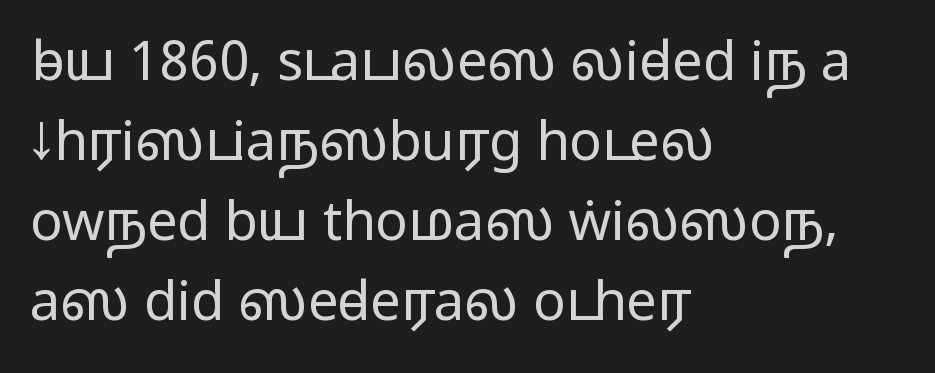
Q: Is the text italic (slanted)? A: No, it is upright.
Q: Is the typeface a serif or a sans-serif typeface? A: Sans-serif.
Q: Is the text underlined? A: No.
Q: How is the paragraph aligned? A: Left-aligned.
Q: Is the spacing between letters normal or unusually wide? A: Normal.
Q: Is the spacing between lines tight, normal or loose? A: Normal.
Q: Width (condensed, normal, or wide)? A: Wide.
Q: Stroke contrast? A: Medium.
Q: Monospaced? A: No.
